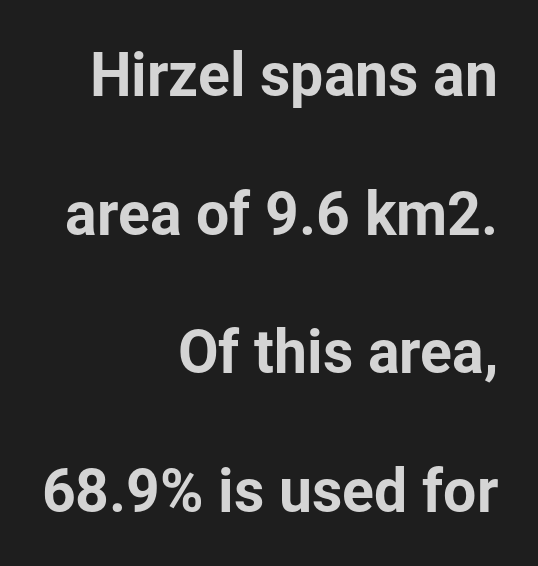
Quick note: not italic, upright. This rendering features lettering with no underline. Does the leading feel generous? Absolutely, it's lavish. Characters follow at the spacing the type designer built in. Does the type have serifs? No, each stem ends abruptly.
